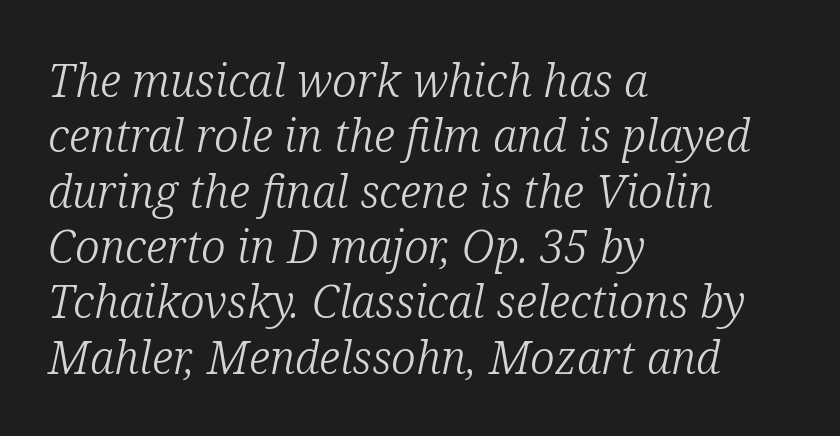
{"serif": "yes", "italic": "yes", "lean": "right", "slant_degrees": 12, "bold": "no", "weight": "light", "width": "normal", "stroke_contrast": "low", "x_height": "medium", "monospaced": "no", "underline": "no", "align": "left", "line_spacing_ratio": 1.23, "letter_spacing": "normal", "letter_spacing_em": 0.0, "glyph_px": 45}
